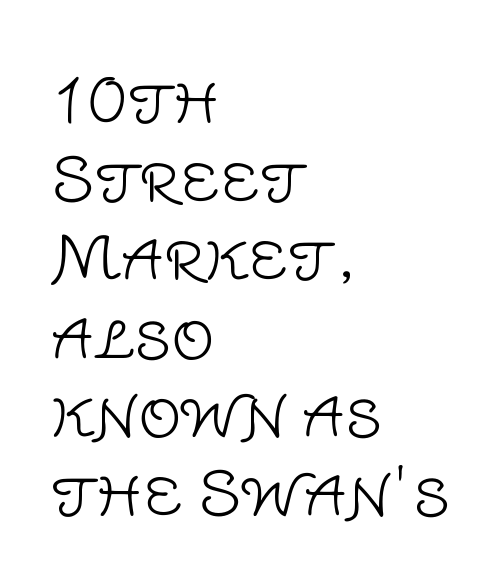
{"serif": "no", "bold": "no", "weight": "light", "width": "normal", "stroke_contrast": "low", "x_height": "large", "monospaced": "no", "underline": "no", "align": "left", "line_spacing": "normal", "line_spacing_ratio": 1.31, "letter_spacing": "normal", "letter_spacing_em": 0.0, "glyph_px": 60}
